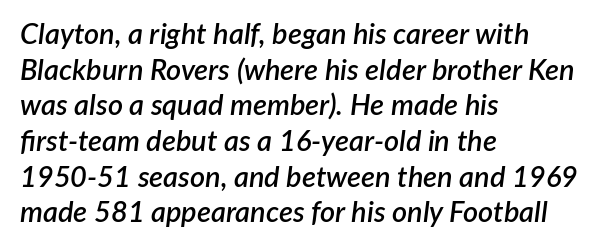
{"italic": "yes", "lean": "right", "slant_degrees": 7, "bold": "semi", "weight": "semibold", "width": "normal", "stroke_contrast": "low", "x_height": "medium", "monospaced": "no", "underline": "no", "align": "left", "line_spacing_ratio": 1.23, "letter_spacing": "normal", "letter_spacing_em": 0.0, "glyph_px": 29}
